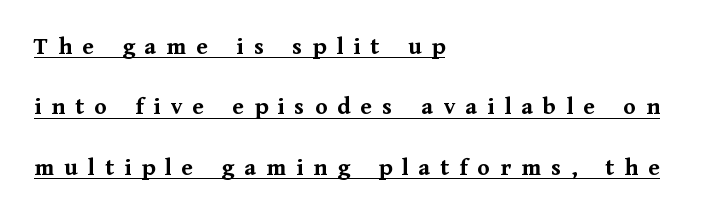
Q: Is the text bold? A: Yes.
Q: Is the text italic (slanted)? A: No, it is upright.
Q: Is the text underlined? A: Yes.
Q: How is the paragraph aligned? A: Left-aligned.
Q: Is the spacing between letters normal or unusually wide? A: Unusually wide.
Q: Is the spacing between lines tight, normal or loose? A: Loose.
